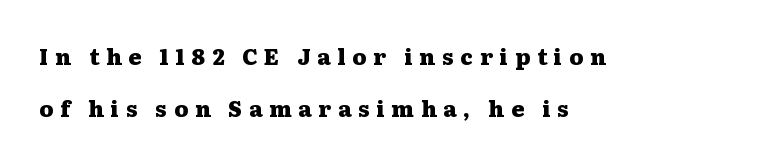
{"italic": "no", "bold": "yes", "underline": "no", "align": "left", "line_spacing": "loose", "line_spacing_ratio": 2.35, "letter_spacing": "wide", "letter_spacing_em": 0.31, "glyph_px": 22}
